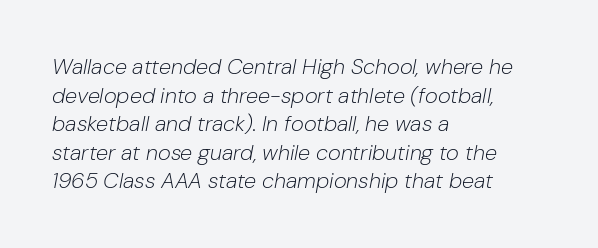
These lines were composed using italics. Successive baselines arrive at the customary interval. The strip under each line holds only bare page. Bold? No — there's no thickening of the strokes. Inter-character spacing is left at the font's built-in metrics. Alignment: flush left.
